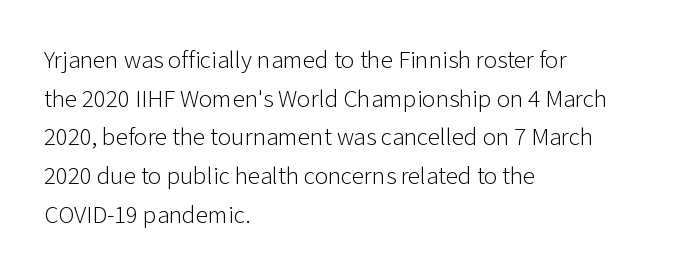
Notice how descenders clear the ascenders below comfortably — that's standard leading. Posture: vertical. Letter spacing: default. This rendering uses left alignment, leaving the right contour irregular.
